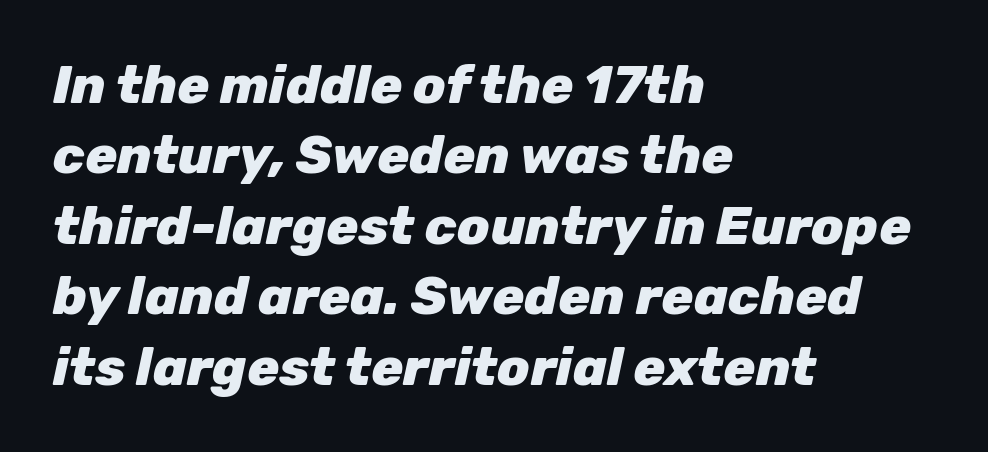
The image shows 53 px heavy type, italic (leaning right); set left-aligned, normal line spacing (1.33x), normal letter spacing, not underlined; low stroke contrast and a medium x-height.
